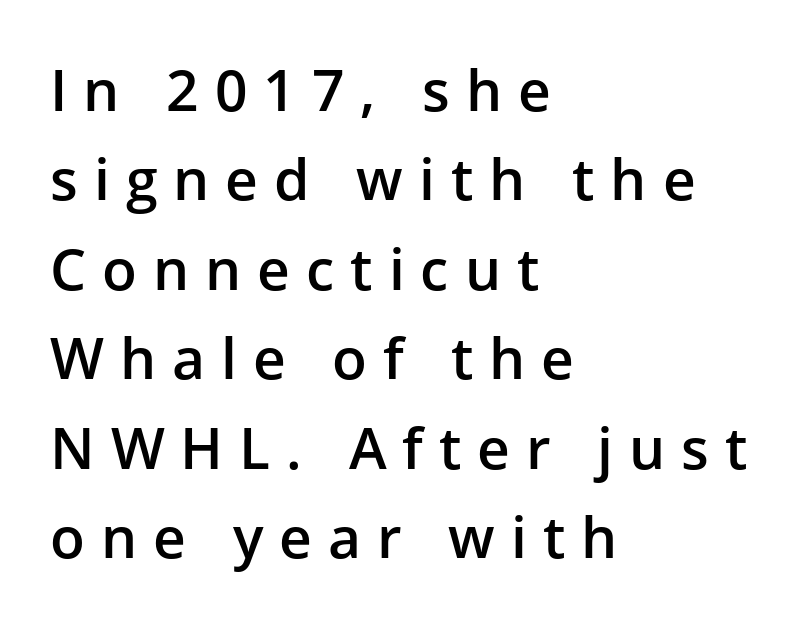
Q: Is the text bold? A: Semi-bold.
Q: Is the text italic (slanted)? A: No, it is upright.
Q: Is the typeface a serif or a sans-serif typeface? A: Sans-serif.
Q: Is the text underlined? A: No.
Q: How is the paragraph aligned? A: Left-aligned.
Q: Is the spacing between letters normal or unusually wide? A: Unusually wide.
Q: Is the spacing between lines tight, normal or loose? A: Normal.
Q: Width (condensed, normal, or wide)? A: Normal.
Q: Stroke contrast? A: Low.
Q: x-height? A: Medium.
Q: Monospaced? A: No.
